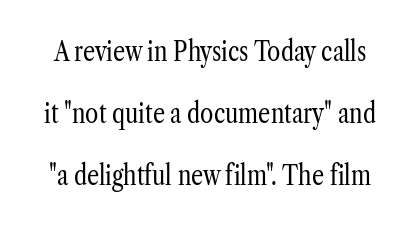
The image shows 27 px text type, upright; set loose line spacing (2.29x), normal letter spacing, not underlined.
